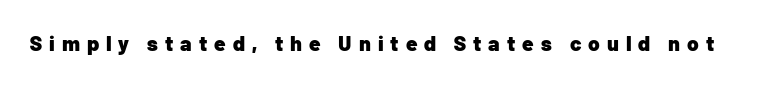
Q: Is the text bold? A: Yes.
Q: Is the text italic (slanted)? A: No, it is upright.
Q: Is the text underlined? A: No.
Q: Is the spacing between letters normal or unusually wide? A: Unusually wide.
